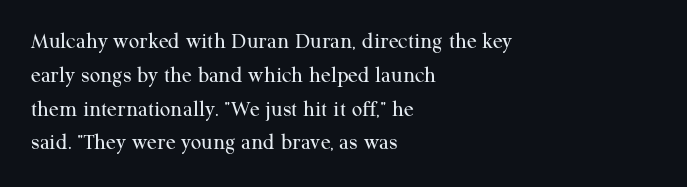
{"italic": "no", "bold": "no", "underline": "no", "align": "left", "line_spacing": "normal", "line_spacing_ratio": 1.47, "letter_spacing": "normal", "letter_spacing_em": 0.0, "glyph_px": 23}
